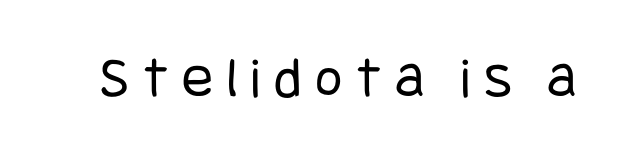
Spacing between characters has been opened up far beyond the box default. The text was rendered using a sans face with plain stroke endings. Just letters on the line, the space beneath them empty. You can tell it's not italic because the verticals are truly vertical. Think standard paragraph weight, or any step lighter than that.
